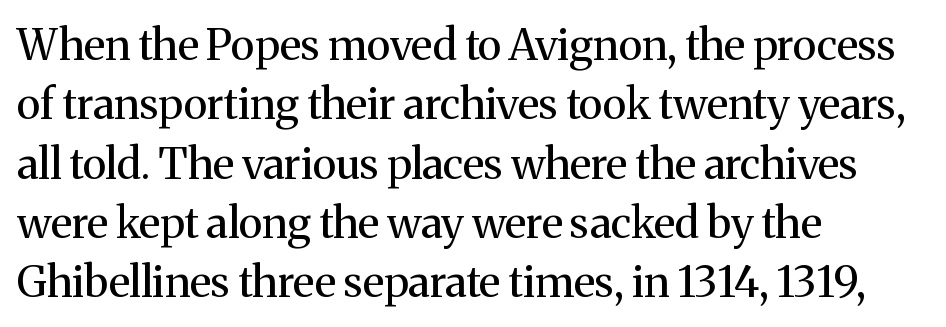
Q: Is the text bold? A: No.
Q: Is the text italic (slanted)? A: No, it is upright.
Q: Is the typeface a serif or a sans-serif typeface? A: Serif.
Q: Is the text underlined? A: No.
Q: How is the paragraph aligned? A: Left-aligned.
Q: Is the spacing between letters normal or unusually wide? A: Normal.
Q: Is the spacing between lines tight, normal or loose? A: Normal.
Q: Width (condensed, normal, or wide)? A: Normal.
Q: Stroke contrast? A: Medium.
Q: x-height? A: Medium.
Q: Monospaced? A: No.
